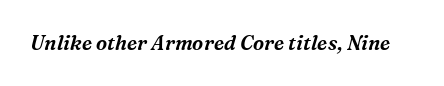
Q: Is the text italic (slanted)? A: Yes, it leans right by about 16 degrees.
Q: Is the text underlined? A: No.
Q: Is the spacing between letters normal or unusually wide? A: Normal.
